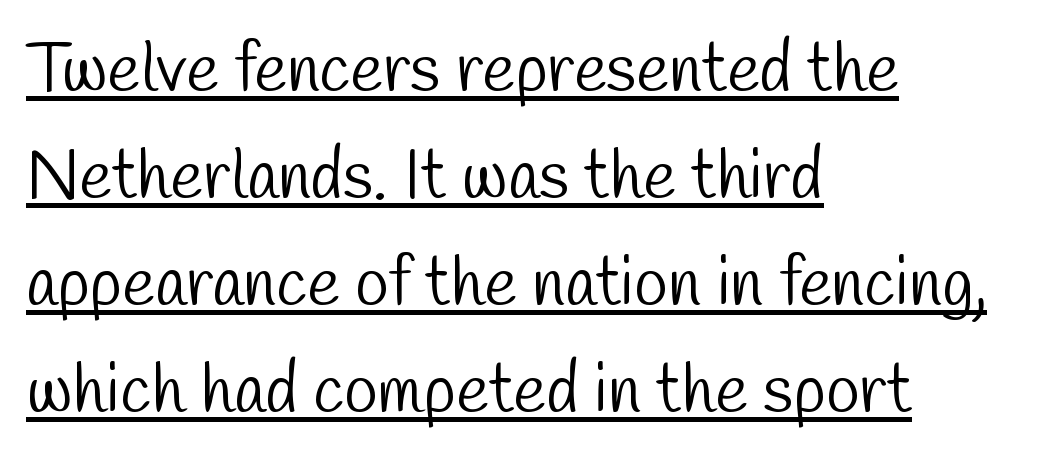
What kind of face is this? One without serifs — a sans. These characters rest on top of a visible drawn line. The face used here is proportionally spaced, like ordinary book or web type. Horizontal alignment here is leftward, the default for most running prose. Vertically, the passage feels balanced, rows spaced as you'd expect. Is the letter spacing exaggerated? No — it looks like the ordinary default.
